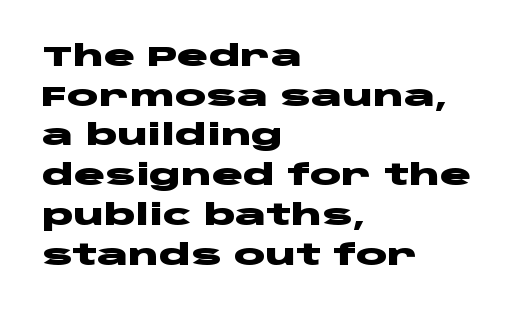
The image shows 29 px heavy, wide sans-serif type, upright; set left-aligned, normal line spacing (1.37x), normal letter spacing, not underlined; low stroke contrast and a large x-height.
